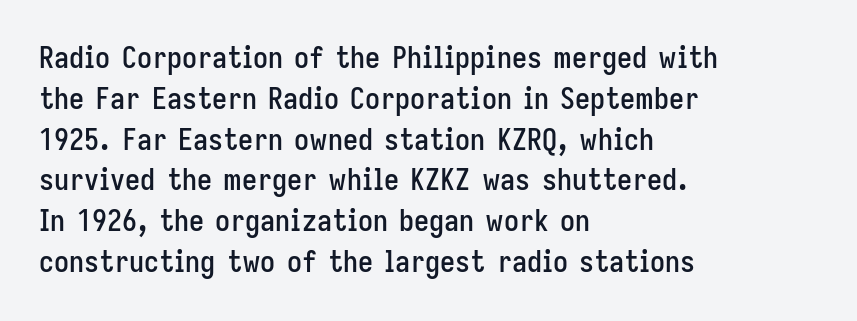
The image shows 30 px condensed sans-serif type, upright; set left-aligned, normal line spacing (1.36x), normal letter spacing, not underlined; low stroke contrast and a medium x-height.
